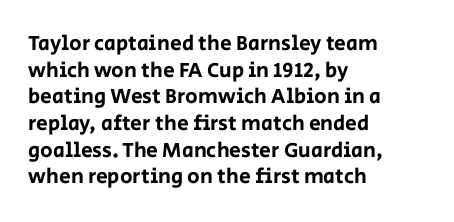
Successive baselines arrive at the customary interval. The space directly below the letters is spotless. The face used here is rendered with its standard letterfit. The rendering anchors every line to the left-hand side.
